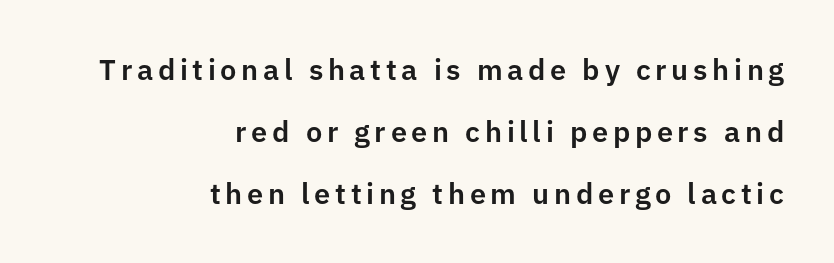
The image shows 29 px sans-serif type, upright; set right-aligned, loose line spacing (2.14x), not underlined; low stroke contrast and a medium x-height.
